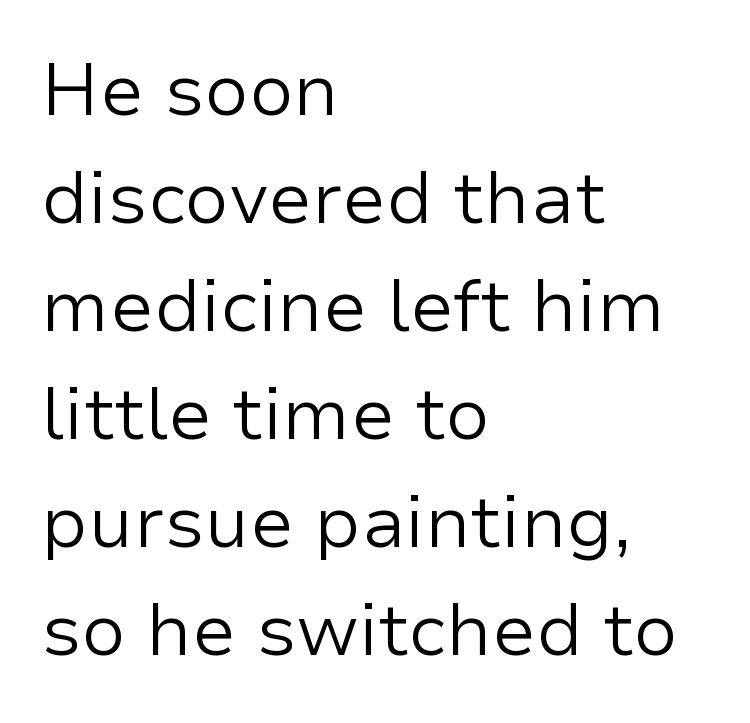
The image shows 73 px regular-weight sans-serif type, upright; set left-aligned, normal line spacing (1.48x), normal letter spacing, not underlined; low stroke contrast and a medium x-height.
